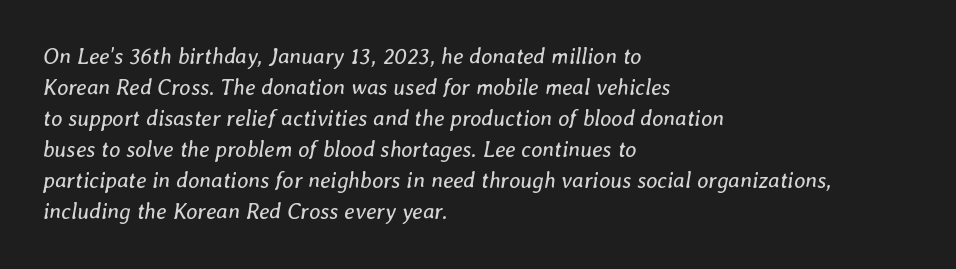
Q: Is the text bold? A: No.
Q: Is the text italic (slanted)? A: Yes, it leans right by about 8 degrees.
Q: Is the text underlined? A: No.
Q: How is the paragraph aligned? A: Left-aligned.
Q: Is the spacing between letters normal or unusually wide? A: Normal.
Q: Is the spacing between lines tight, normal or loose? A: Normal.
